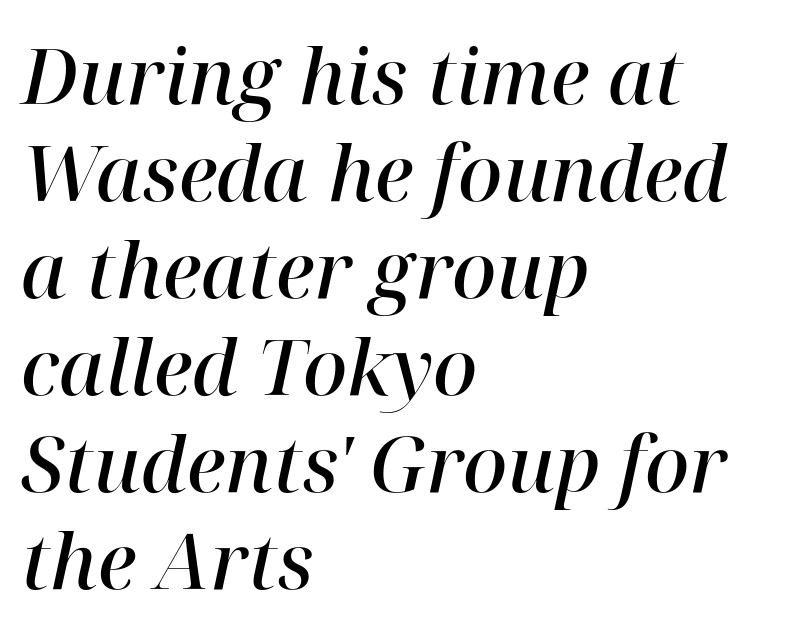
Q: Is the text bold? A: Semi-bold.
Q: Is the text italic (slanted)? A: Yes, it leans right by about 12 degrees.
Q: Is the typeface a serif or a sans-serif typeface? A: Serif.
Q: Is the text underlined? A: No.
Q: How is the paragraph aligned? A: Left-aligned.
Q: Is the spacing between letters normal or unusually wide? A: Normal.
Q: Is the spacing between lines tight, normal or loose? A: Normal.
Q: Width (condensed, normal, or wide)? A: Normal.
Q: Stroke contrast? A: High.
Q: x-height? A: Medium.
Q: Monospaced? A: No.
